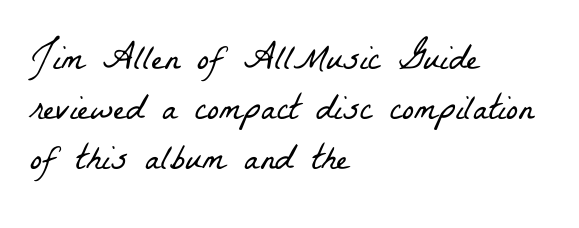
Proportional: the letters do not fall into vertical columns. The string is rendered with underlining switched off. The passage shown stacks its lines at a standard gap. One-word summary of the alignment: left. Counters stay open thanks to moderate or lighter strokes.
